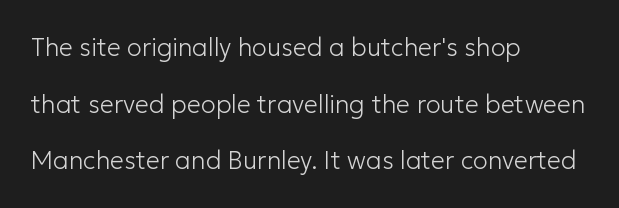
{"italic": "no", "bold": "no", "underline": "no", "align": "left", "line_spacing": "loose", "line_spacing_ratio": 2.27, "letter_spacing": "normal", "letter_spacing_em": 0.0, "glyph_px": 25}
